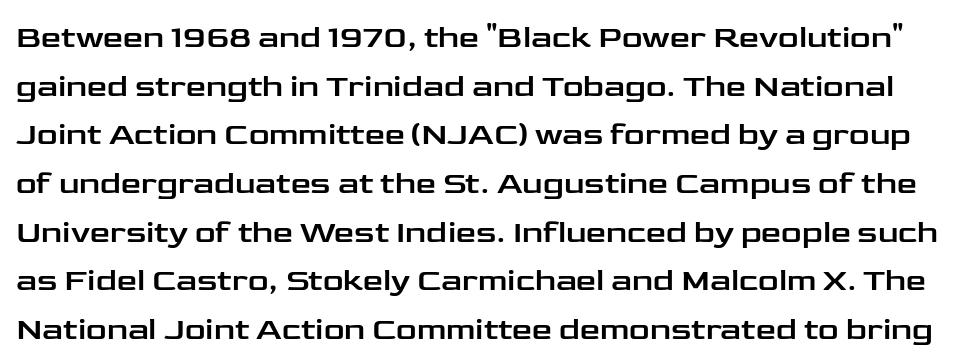
Normally led — the rows are evenly, conventionally spaced. Descenders are the only things crossing below the line. The specimen reads as upright at a glance. Between one letter and the next there's only the usual sliver of space. Do the characters align in a grid? No, the font is proportional.
